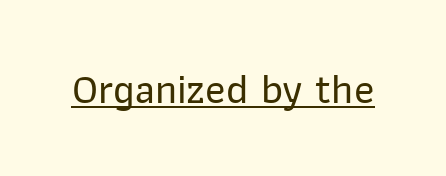
Q: Is the text italic (slanted)? A: No, it is upright.
Q: Is the typeface a serif or a sans-serif typeface? A: Sans-serif.
Q: Is the text underlined? A: Yes.
Q: Is the spacing between letters normal or unusually wide? A: Normal.
Q: Width (condensed, normal, or wide)? A: Normal.
Q: Stroke contrast? A: Low.
Q: x-height? A: Medium.
Q: Monospaced? A: No.
